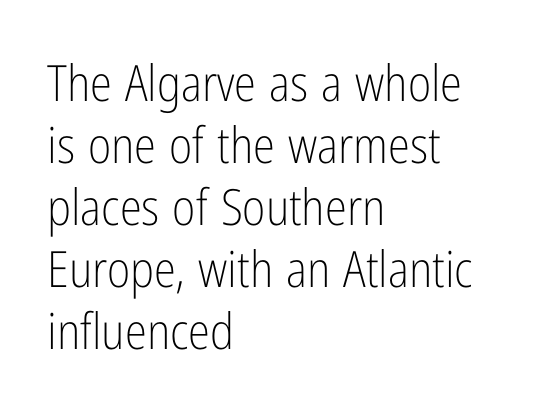
{"serif": "no", "italic": "no", "bold": "no", "weight": "light", "width": "condensed", "stroke_contrast": "low", "x_height": "medium", "monospaced": "no", "underline": "no", "align": "left", "line_spacing_ratio": 1.24, "letter_spacing": "normal", "letter_spacing_em": 0.0, "glyph_px": 50}
